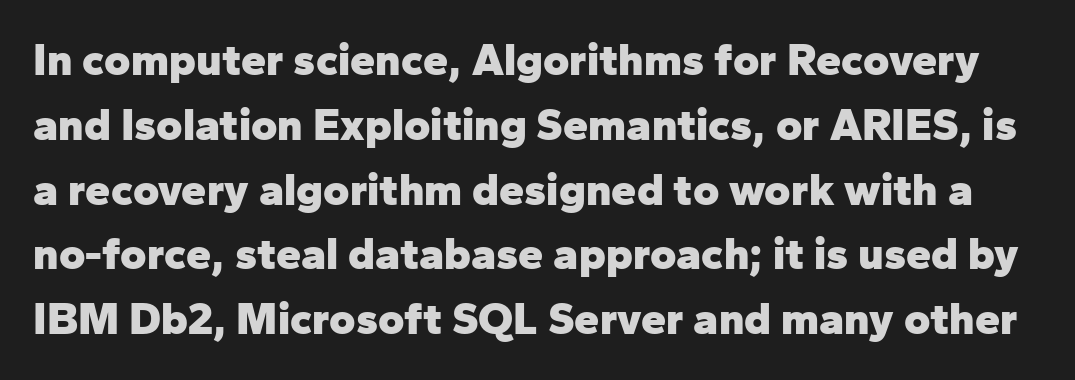
Plenty of ink on the page — the face is bold. Tracking here is standard; glyphs follow each other at the usual distance. Each row of text sits above clean, open space. Each letter keeps its own natural width here, so spacing adapts to shape. Posture: upright roman. The block of text has a typical density, with ordinary space between rows.
